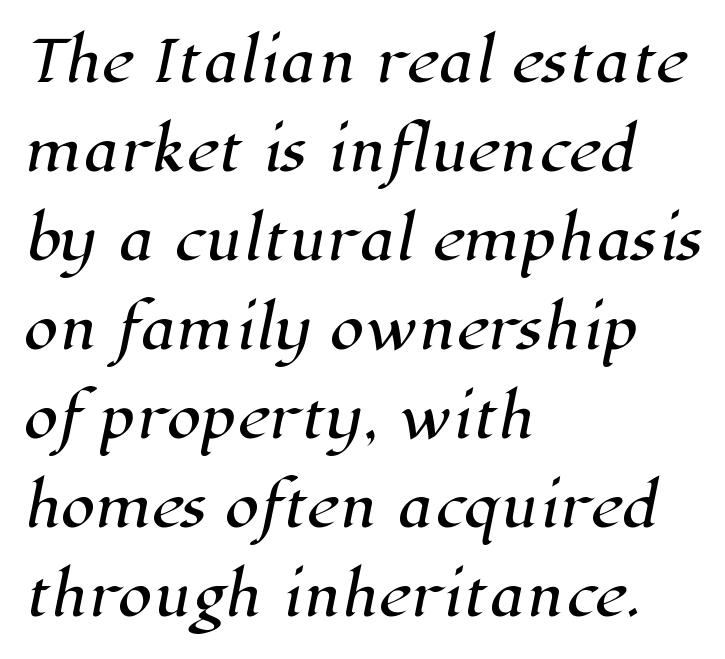
The image shows 56 px serif type; set left-aligned, normal line spacing (1.59x), normal letter spacing, not underlined; high stroke contrast and a medium x-height.
